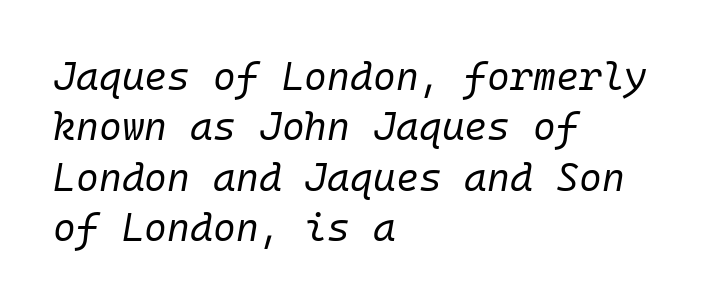
Just letters on the line, the space beneath them empty. Leading: standard. The face used here has a pronounced slope to its letters. If you drew a ruler down the left edge, every line would touch it. Characters follow at the spacing the type designer built in.
